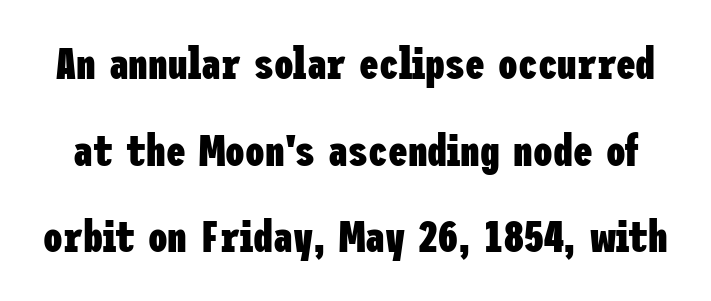
Q: Is the text bold? A: Yes.
Q: Is the text italic (slanted)? A: No, it is upright.
Q: Is the typeface a serif or a sans-serif typeface? A: Sans-serif.
Q: Is the text underlined? A: No.
Q: Is the spacing between letters normal or unusually wide? A: Normal.
Q: Is the spacing between lines tight, normal or loose? A: Loose.
Q: Width (condensed, normal, or wide)? A: Condensed.
Q: Stroke contrast? A: Low.
Q: x-height? A: Medium.
